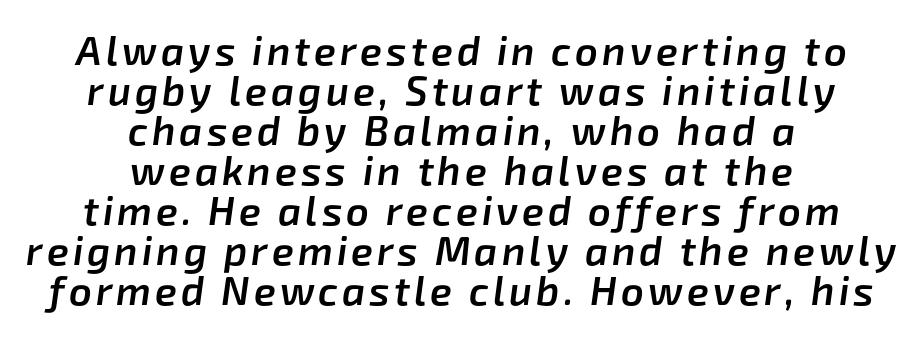
{"italic": "yes", "lean": "right", "slant_degrees": 8, "bold": "semi", "weight": "semibold", "width": "normal", "stroke_contrast": "low", "x_height": "medium", "monospaced": "no", "underline": "no", "align": "center", "line_spacing": "tight", "line_spacing_ratio": 1.0, "glyph_px": 40}
